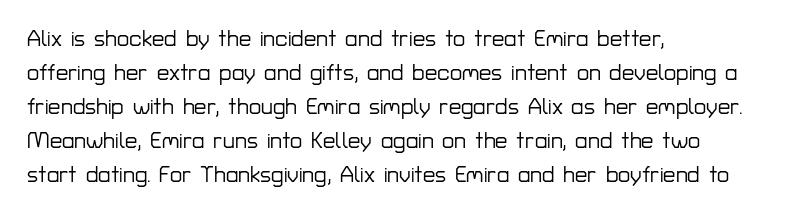
Q: Is the text italic (slanted)? A: No, it is upright.
Q: Is the text underlined? A: No.
Q: How is the paragraph aligned? A: Left-aligned.
Q: Is the spacing between letters normal or unusually wide? A: Normal.
Q: Is the spacing between lines tight, normal or loose? A: Normal.
